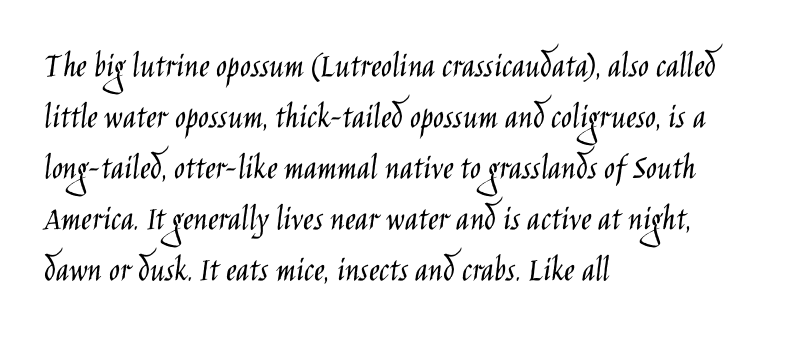
{"serif": "no", "bold": "no", "weight": "light", "width": "condensed", "stroke_contrast": "low", "x_height": "large", "monospaced": "no", "underline": "no", "align": "left", "line_spacing": "normal", "line_spacing_ratio": 1.42, "letter_spacing": "normal", "letter_spacing_em": 0.0, "glyph_px": 36}
